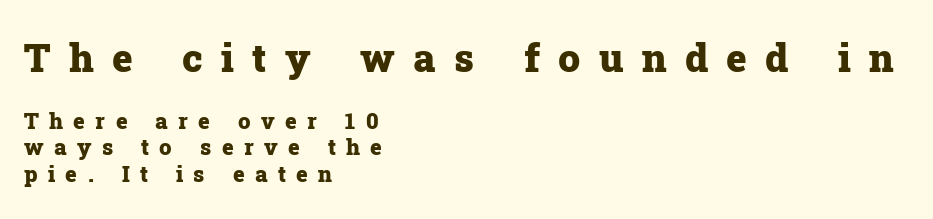
{"serif": "yes", "italic": "no", "bold": "yes", "weight": "heavy", "width": "normal", "stroke_contrast": "low", "x_height": "medium", "monospaced": "no", "underline": "no", "align": "left", "line_spacing_ratio": 1.2, "letter_spacing": "wide", "letter_spacing_em": 0.47, "larger_block": "first", "size_ratio": 1.77, "glyph_px": 39}
